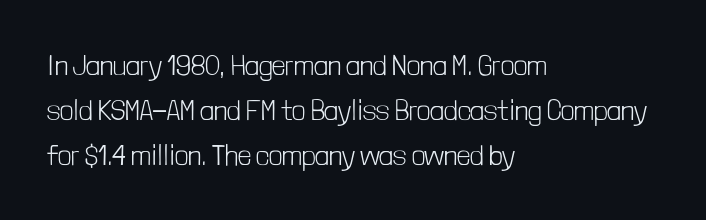
The image shows 29 px light, condensed sans-serif type, upright; set left-aligned, normal line spacing (1.56x), normal letter spacing, not underlined; low stroke contrast and a medium x-height.
